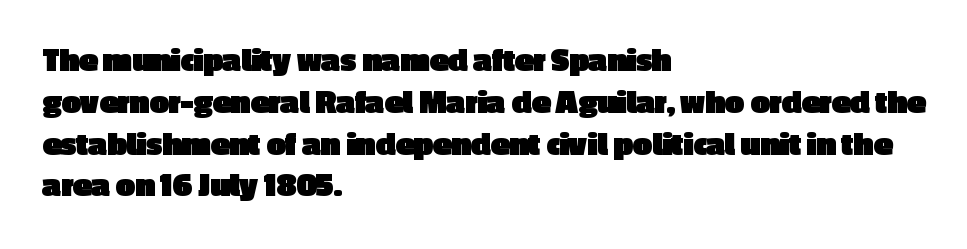
{"serif": "no", "italic": "no", "bold": "yes", "weight": "heavy", "width": "normal", "x_height": "medium", "monospaced": "no", "underline": "no", "align": "left", "line_spacing_ratio": 1.23, "letter_spacing": "normal", "letter_spacing_em": 0.0, "glyph_px": 34}
